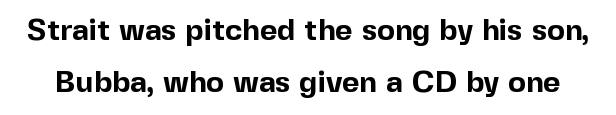
Emphasis by weight is at full strength: bold. A typesetter would call this proportional, since set widths differ per character. Letter spacing: default. No word sits above an underline. Posture: straight, roman, zero tilt.
